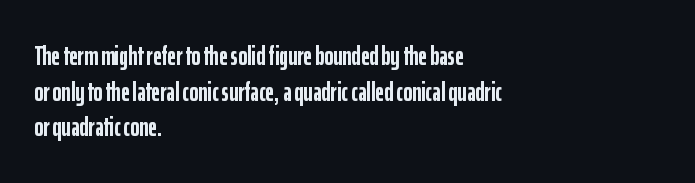
{"italic": "no", "bold": "yes", "underline": "no", "align": "left", "line_spacing": "normal", "line_spacing_ratio": 1.32, "letter_spacing": "normal", "letter_spacing_em": 0.0, "glyph_px": 27}
